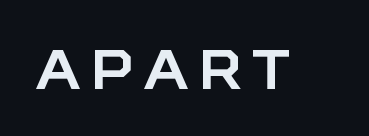
Varying glyph widths throughout — classic text-font behaviour. Upright lettering throughout. Look at the bottom of the vertical strokes: they stop flat, with no serifs. Plain, unruled lines of type.
